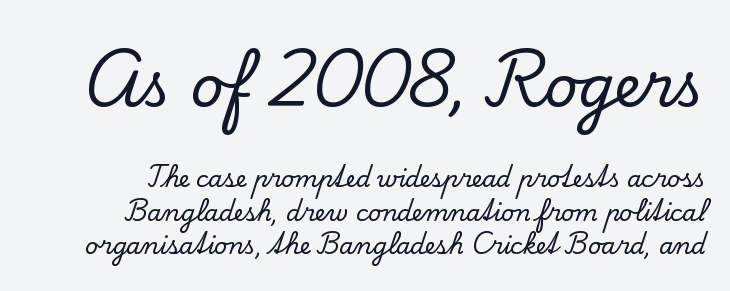
Underline: absent. The face used here is rendered with its standard letterfit. Normally led — the rows are evenly, conventionally spaced. Serifs: yes, visible at the terminals of the letterforms. You could not count columns in this text — the font is proportionally spaced.
